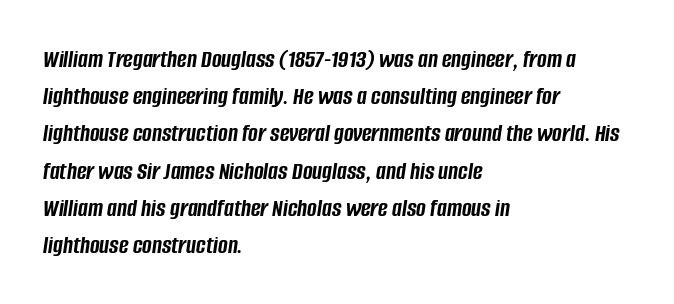
The image shows 26 px bold type, italic (leaning right); set left-aligned, normal line spacing (1.43x), normal letter spacing, not underlined.
